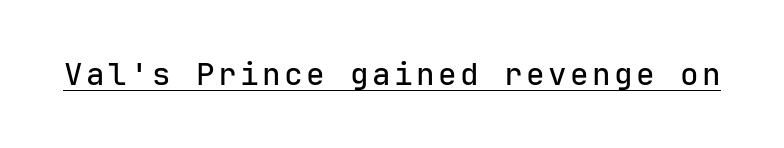
The rendering uses typewriter-style spacing with identical character cells. Does the lettering tilt? It doesn't — this is upright. Grotesque or geometric, the face here clearly has no serifs. A rule runs beneath these lines of type.
